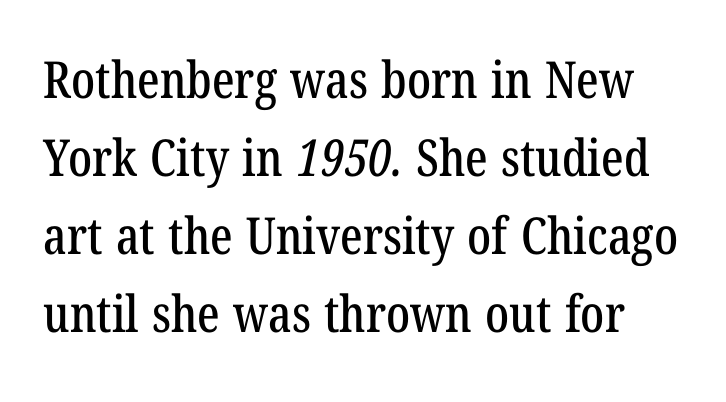
{"serif": "yes", "width": "condensed", "stroke_contrast": "low", "x_height": "medium", "monospaced": "no", "underline": "no", "line_spacing": "normal", "line_spacing_ratio": 1.53, "letter_spacing": "normal", "letter_spacing_em": 0.0, "glyph_px": 51}
